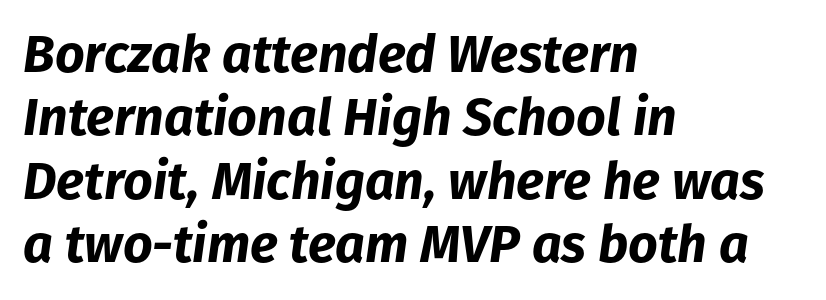
Q: Is the text bold? A: Yes.
Q: Is the text italic (slanted)? A: Yes, it leans right by about 8 degrees.
Q: Is the text underlined? A: No.
Q: How is the paragraph aligned? A: Left-aligned.
Q: Is the spacing between letters normal or unusually wide? A: Normal.
Q: Width (condensed, normal, or wide)? A: Normal.
Q: Stroke contrast? A: Low.
Q: x-height? A: Medium.
Q: Monospaced? A: No.
